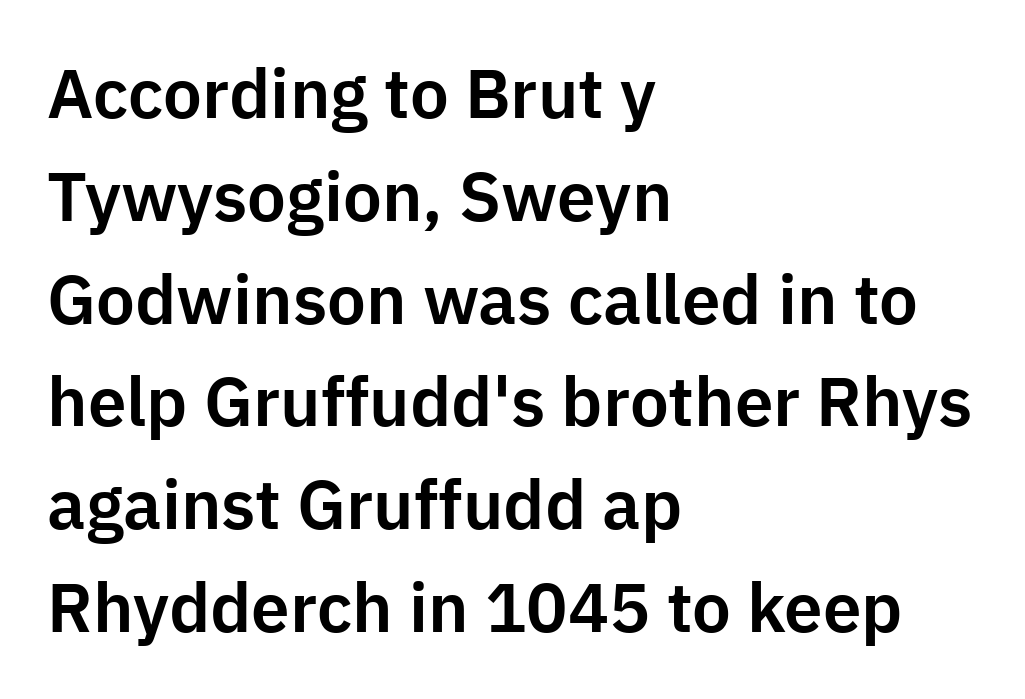
The image shows 69 px sans-serif type, upright; set left-aligned, normal line spacing (1.49x), normal letter spacing, not underlined; low stroke contrast and a medium x-height.
